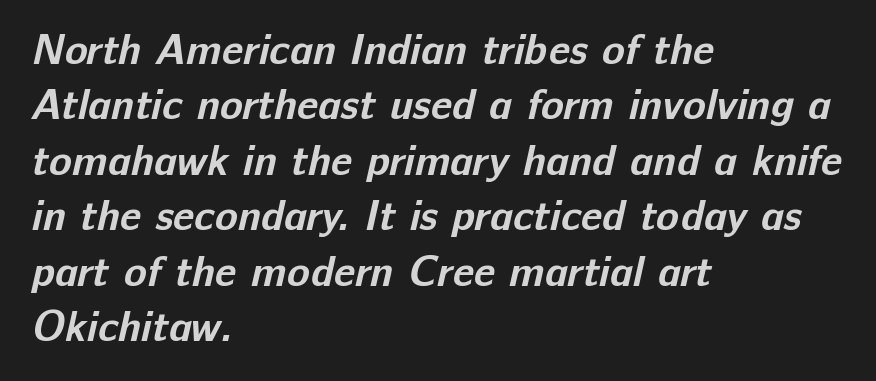
{"serif": "no", "bold": "yes", "weight": "bold", "width": "normal", "stroke_contrast": "low", "x_height": "medium", "monospaced": "no", "underline": "no", "align": "left", "line_spacing": "normal", "line_spacing_ratio": 1.32, "letter_spacing": "normal", "letter_spacing_em": 0.0, "glyph_px": 42}
